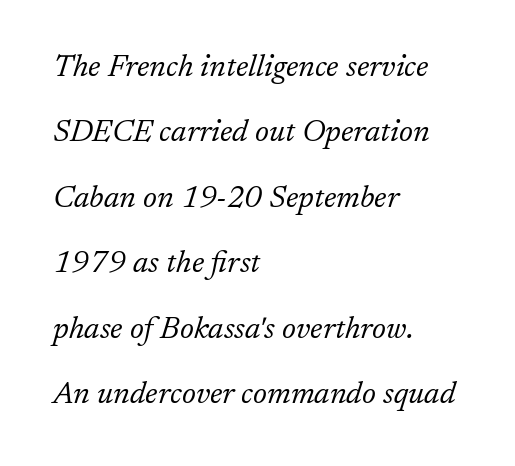
Posture: slanted. The gap between lines stays unmarked. Character widths vary here, with narrow letters taking less room than wide ones. If you drew a ruler down the left edge, every line would touch it. Is there much room between lines? Yes — plenty of vertical air separates them. What stands out about the letter spacing? Nothing — it is the standard amount.
